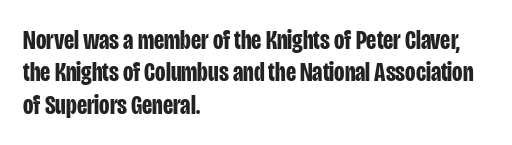
The space directly below the letters is spotless. Heavy-handed strokes throughout: this text is bold. If you drew a ruler down the left edge, every line would touch it. Italic: no, the glyphs are upright roman. Nobody touched the tracking dial on this one.
